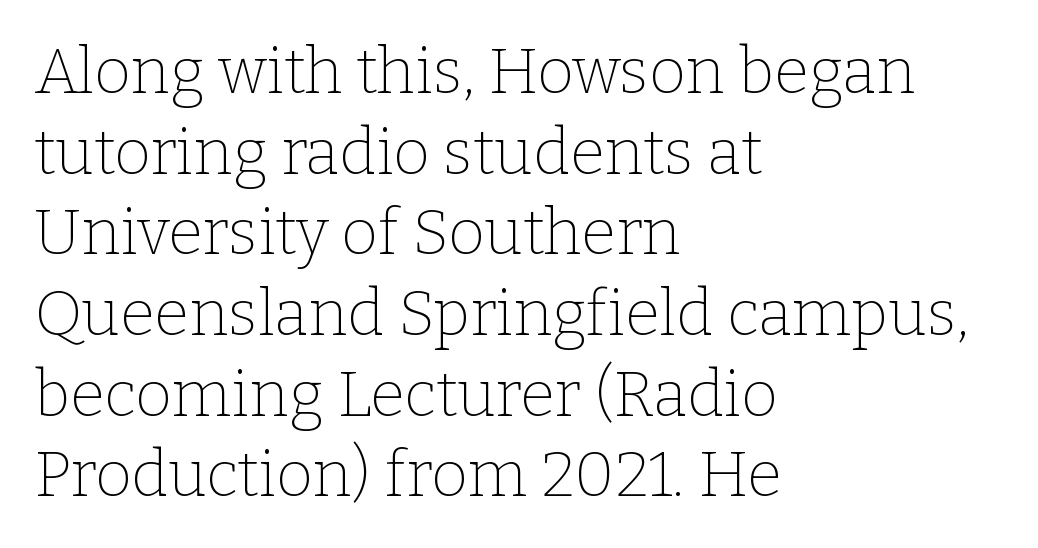
A typesetter would call this proportional, since set widths differ per character. Yep, those are serifs on the letters. The typesetter chose a ragged-right arrangement here. Caption: standard tracking, unaltered.
